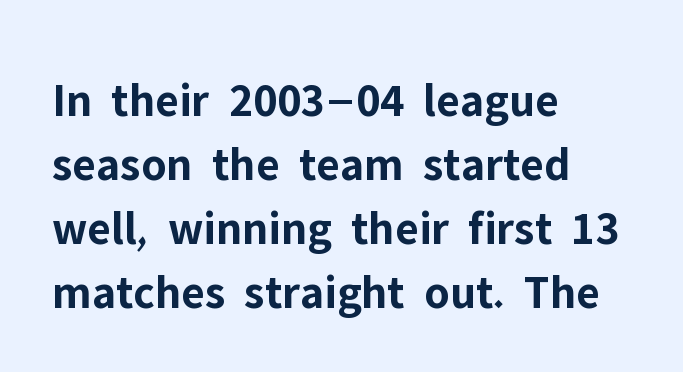
The image shows 48 px bold sans-serif type, upright; set left-aligned, normal line spacing (1.33x), normal letter spacing, not underlined; low stroke contrast and a medium x-height.
